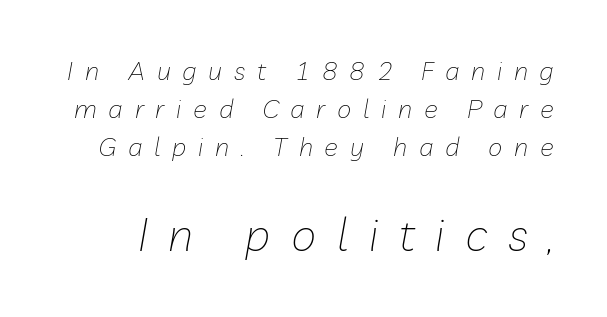
The image shows 46 px thin type, italic (leaning right); set normal line spacing (1.47x), unusually wide letter spacing (+0.45 em), not underlined; the second (bottom) block is 1.77x larger; low stroke contrast and a medium x-height.
